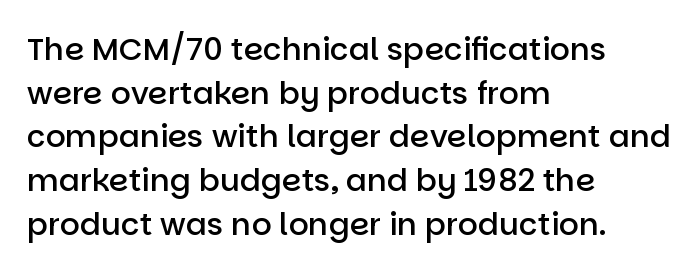
Looks like regular typesetting: each glyph gets only the width it needs. Just letters on the line, the space beneath them empty. Left-aligned paragraph, ragged on the right. The face used here is a sans, in the tradition of grotesques and geometrics.
